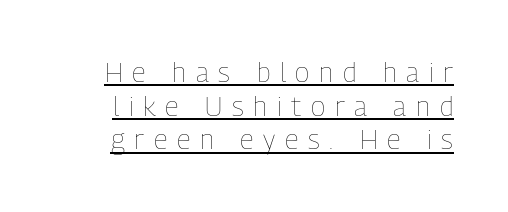
{"italic": "no", "bold": "no", "underline": "yes", "line_spacing": "normal", "line_spacing_ratio": 1.25, "letter_spacing": "wide", "letter_spacing_em": 0.36, "glyph_px": 27}
